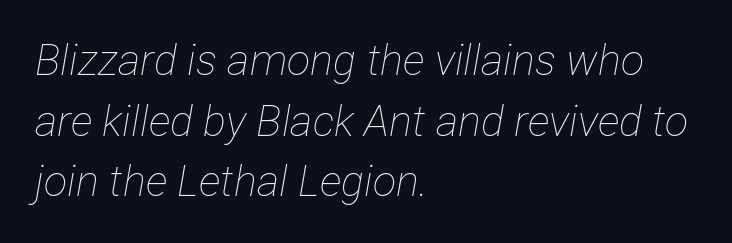
Q: Is the text bold? A: No.
Q: Is the text italic (slanted)? A: Yes, it leans right by about 12 degrees.
Q: Is the text underlined? A: No.
Q: How is the paragraph aligned? A: Left-aligned.
Q: Is the spacing between letters normal or unusually wide? A: Normal.
Q: Is the spacing between lines tight, normal or loose? A: Normal.
Q: Width (condensed, normal, or wide)? A: Condensed.
Q: Stroke contrast? A: Low.
Q: x-height? A: Medium.
Q: Monospaced? A: No.
